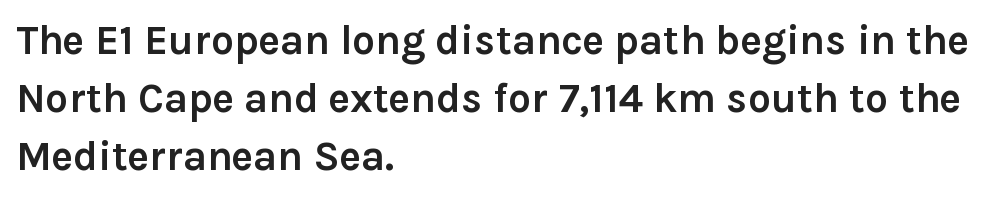
{"serif": "no", "italic": "no", "bold": "yes", "weight": "semibold", "width": "normal", "x_height": "medium", "monospaced": "no", "underline": "no", "align": "left", "line_spacing": "normal", "line_spacing_ratio": 1.42, "letter_spacing": "normal", "letter_spacing_em": 0.0, "glyph_px": 41}
